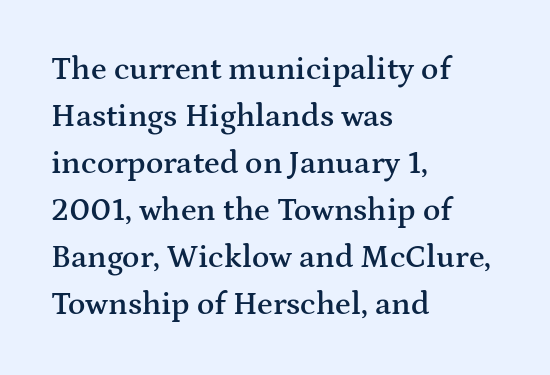
Q: Is the text bold? A: Semi-bold.
Q: Is the text italic (slanted)? A: No, it is upright.
Q: Is the typeface a serif or a sans-serif typeface? A: Serif.
Q: Is the text underlined? A: No.
Q: How is the paragraph aligned? A: Left-aligned.
Q: Is the spacing between letters normal or unusually wide? A: Normal.
Q: Is the spacing between lines tight, normal or loose? A: Normal.
Q: Width (condensed, normal, or wide)? A: Wide.
Q: Stroke contrast? A: Medium.
Q: x-height? A: Medium.
Q: Monospaced? A: No.
